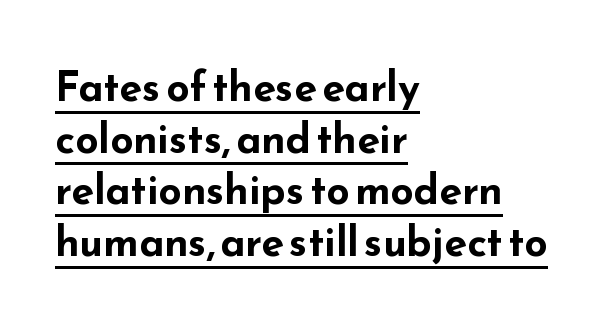
{"serif": "no", "italic": "no", "bold": "yes", "weight": "bold", "width": "wide", "stroke_contrast": "low", "x_height": "small", "monospaced": "no", "underline": "yes", "align": "left", "line_spacing": "normal", "line_spacing_ratio": 1.26, "letter_spacing": "normal", "letter_spacing_em": 0.0, "glyph_px": 41}
